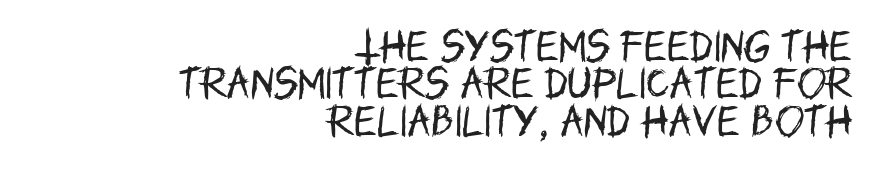
{"serif": "no", "italic": "no", "bold": "no", "weight": "regular", "width": "condensed", "stroke_contrast": "low", "x_height": "large", "monospaced": "no", "underline": "no", "align": "right", "line_spacing": "tight", "line_spacing_ratio": 1.07, "letter_spacing": "normal", "letter_spacing_em": 0.0, "glyph_px": 35}
